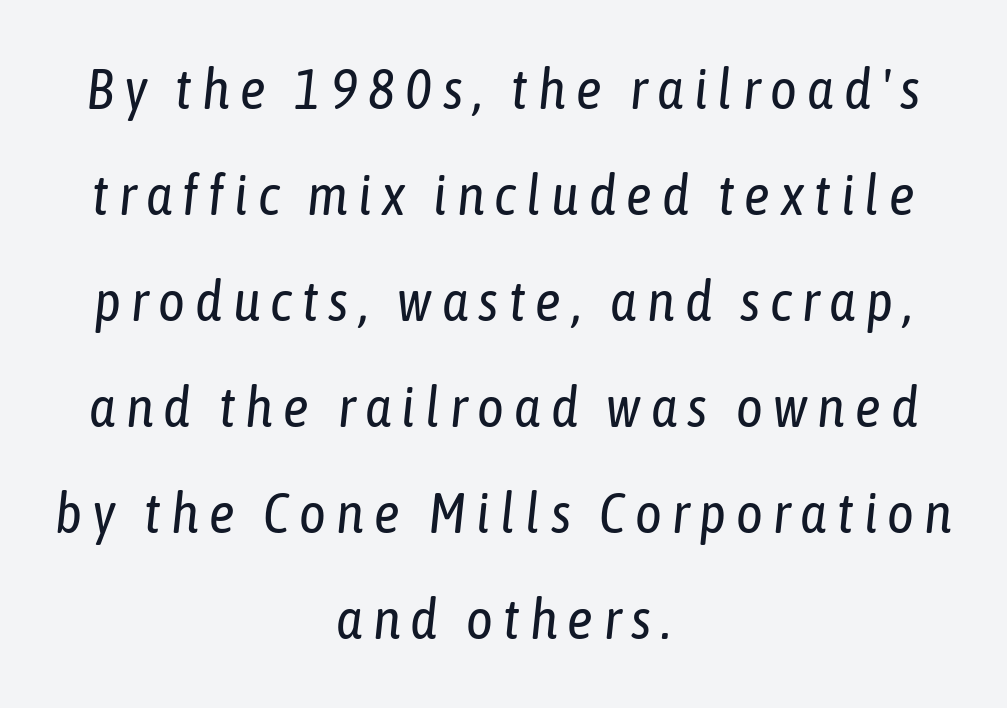
{"italic": "yes", "lean": "right", "slant_degrees": 6, "bold": "no", "weight": "regular", "width": "condensed", "stroke_contrast": "low", "x_height": "medium", "monospaced": "no", "underline": "no", "align": "center", "line_spacing_ratio": 1.86, "glyph_px": 57}
